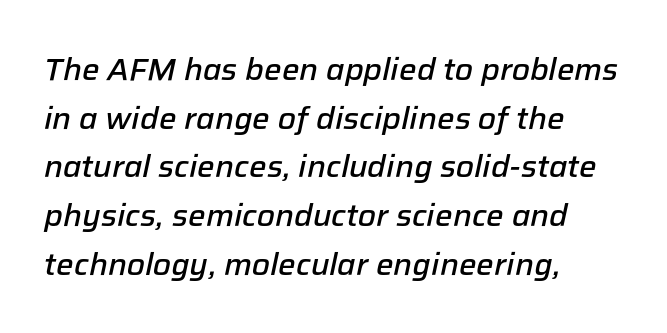
The image shows 31 px semibold type, italic (leaning right); set left-aligned, normal line spacing (1.57x), normal letter spacing, not underlined; low stroke contrast and a medium x-height.
